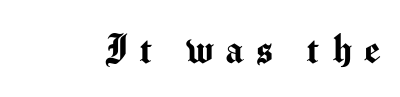
The image shows 46 px sans-serif type, upright; set unusually wide letter spacing (+0.26 em), not underlined; medium stroke contrast and a medium x-height.
